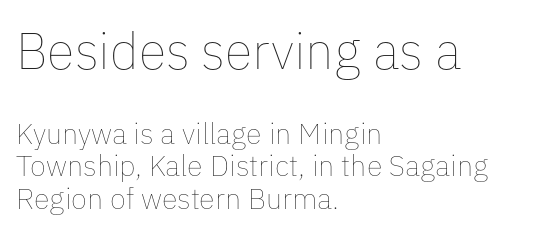
{"italic": "no", "bold": "no", "weight": "thin", "width": "normal", "stroke_contrast": "low", "x_height": "medium", "monospaced": "no", "underline": "no", "align": "left", "line_spacing": "tight", "line_spacing_ratio": 1.12, "letter_spacing": "normal", "letter_spacing_em": 0.0, "larger_block": "first", "size_ratio": 1.76, "glyph_px": 51}
